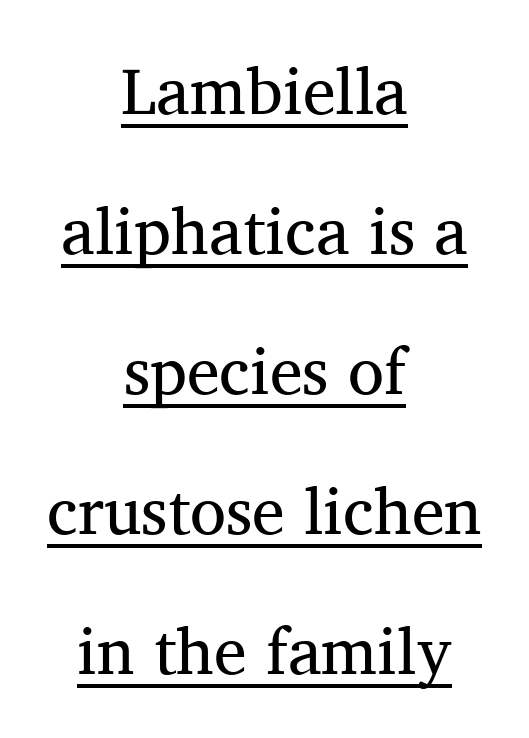
{"serif": "yes", "italic": "no", "bold": "no", "weight": "regular", "width": "normal", "stroke_contrast": "medium", "x_height": "medium", "monospaced": "no", "underline": "yes", "align": "center", "line_spacing": "loose", "line_spacing_ratio": 2.12, "letter_spacing": "normal", "letter_spacing_em": 0.0, "glyph_px": 66}
